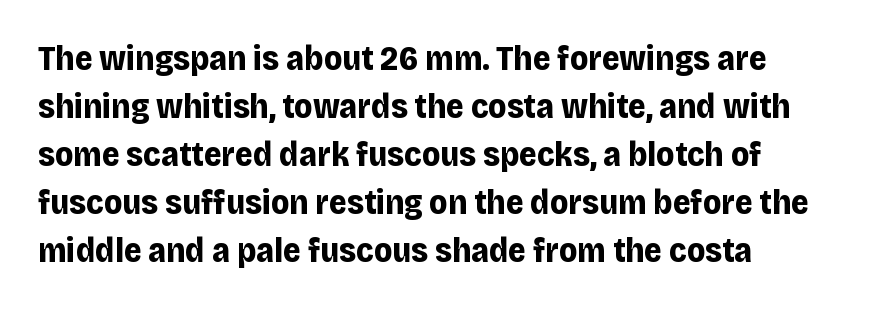
{"serif": "no", "italic": "no", "bold": "yes", "weight": "bold", "width": "normal", "stroke_contrast": "low", "x_height": "large", "monospaced": "no", "underline": "no", "align": "left", "line_spacing": "normal", "line_spacing_ratio": 1.41, "letter_spacing": "normal", "letter_spacing_em": 0.0, "glyph_px": 34}
